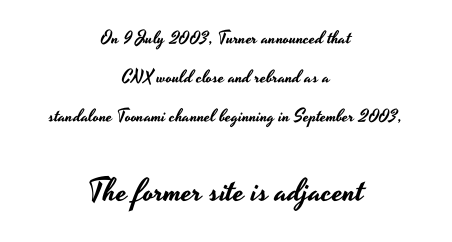
Q: Is the text italic (slanted)? A: Yes.
Q: Is the typeface a serif or a sans-serif typeface? A: Sans-serif.
Q: Is the text underlined? A: No.
Q: How is the paragraph aligned? A: Centered.
Q: Is the spacing between letters normal or unusually wide? A: Normal.
Q: Is the spacing between lines tight, normal or loose? A: Loose.
Q: Which block of text is set in a larger size, the first (top) or the second (bottom)? A: The second (bottom) one.
Q: Width (condensed, normal, or wide)? A: Wide.
Q: Stroke contrast? A: Low.
Q: x-height? A: Small.
Q: Monospaced? A: No.
